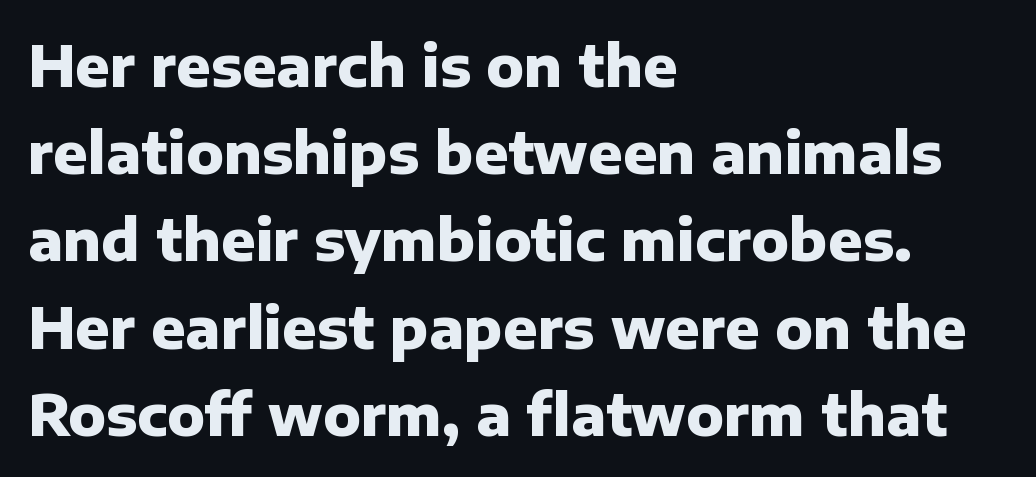
Q: Is the text bold? A: Yes.
Q: Is the text italic (slanted)? A: No, it is upright.
Q: Is the typeface a serif or a sans-serif typeface? A: Sans-serif.
Q: Is the text underlined? A: No.
Q: How is the paragraph aligned? A: Left-aligned.
Q: Is the spacing between letters normal or unusually wide? A: Normal.
Q: Is the spacing between lines tight, normal or loose? A: Normal.
Q: Width (condensed, normal, or wide)? A: Normal.
Q: Stroke contrast? A: Low.
Q: x-height? A: Medium.
Q: Monospaced? A: No.
